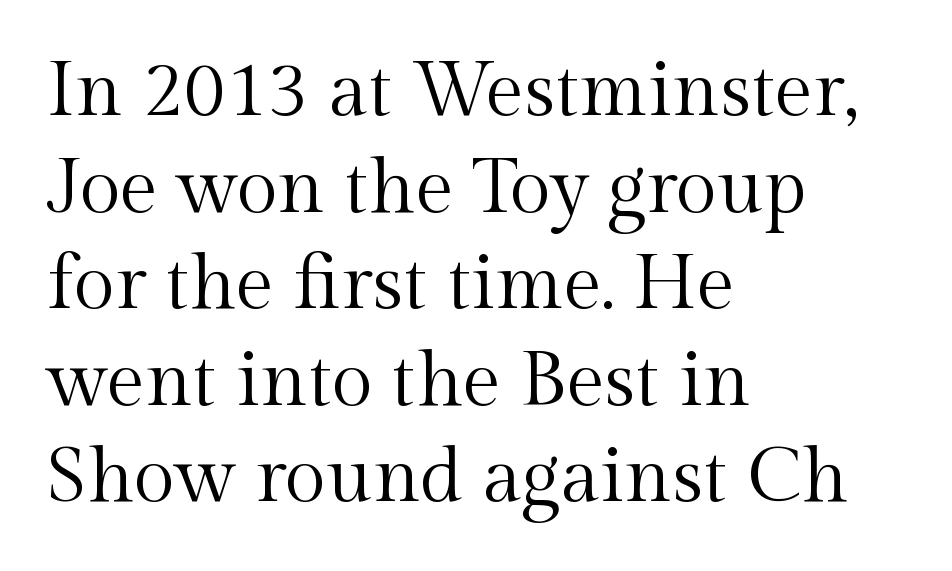
Note the varied advance widths — an 'i' is clearly narrower than an 'm'. Vertical stems look standard width or narrower in stroke. Has an underline been added? It has not. Casual observation: everything's shoved over to the left. The rows are spaced the way most documents space them.
